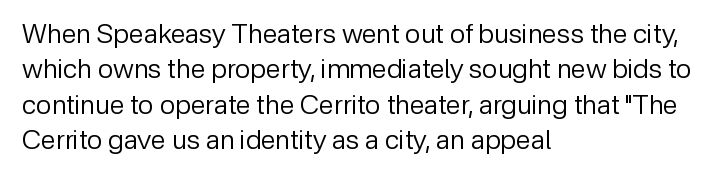
Line beginnings align vertically; line endings do not. The typography opts for an upright posture over an oblique one. Baseline-to-baseline distance is the conventional proportion of letter height. The characters are drawn with everyday or finer stroke widths. Here the glyphs are tracked normally, forming tight word shapes.
